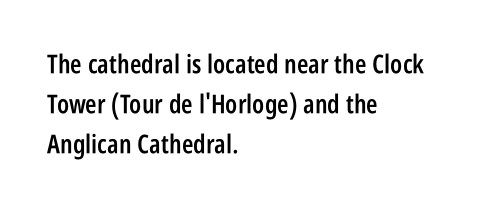
Q: Is the text bold? A: Semi-bold.
Q: Is the text italic (slanted)? A: No, it is upright.
Q: Is the text underlined? A: No.
Q: How is the paragraph aligned? A: Left-aligned.
Q: Is the spacing between letters normal or unusually wide? A: Normal.
Q: Is the spacing between lines tight, normal or loose? A: Normal.
